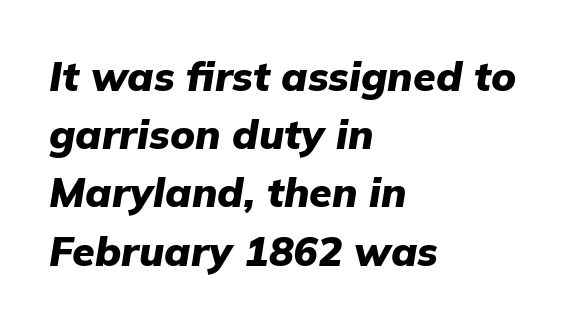
The designer left line spacing at the default. The glyphs have the mass of a bold cut. A classic flush-left, rag-right setting is used for this passage. Beneath every word, the page is bare. The passage shown is typed in a proportional face where columns would drift.
